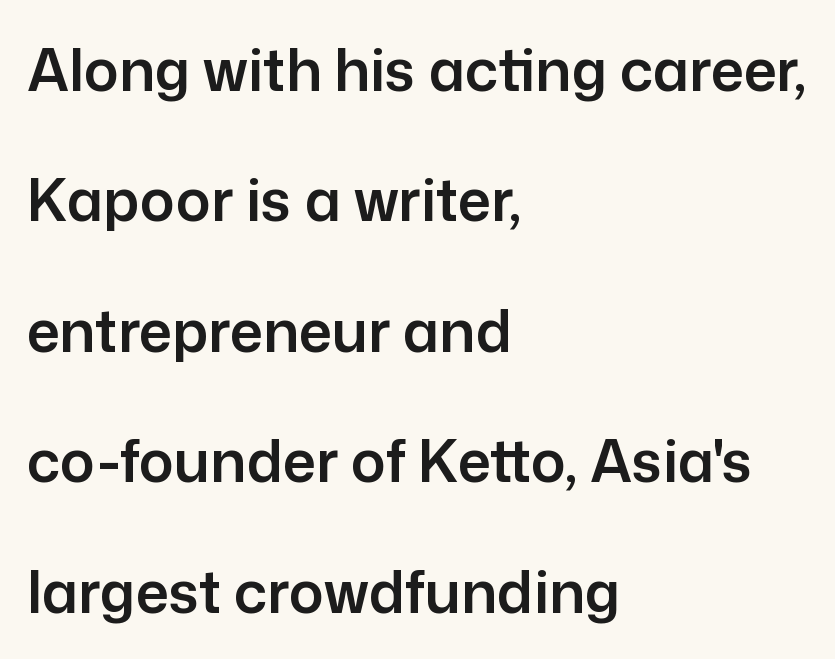
Characters remain perfectly vertical along every line. Rule under the text: the space is simply empty. The lines in this sample share a left origin and differ only in where they stop. Compared with typical body copy, the letter spacing here is the same. Do the characters align in a grid? No, the font is proportional. The vertical gap from one line to the next is large.
